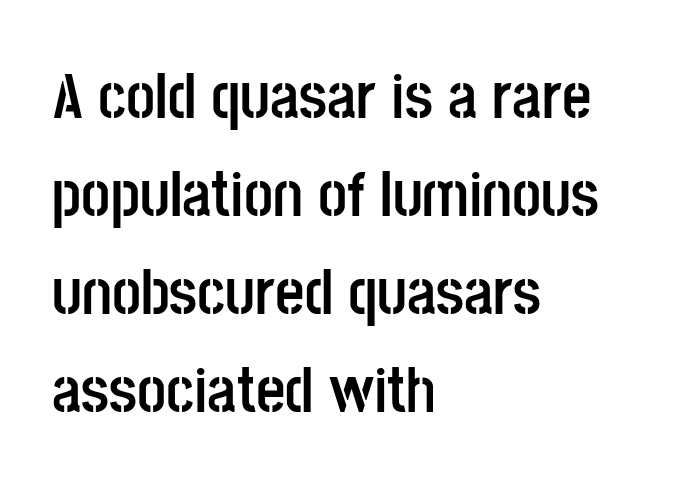
Characters follow at the spacing the type designer built in. The typesetting leans heavy: a genuine bold. The type family on display is of the sans-serif kind. The letters advance in unequal steps, a hallmark of proportional type.
